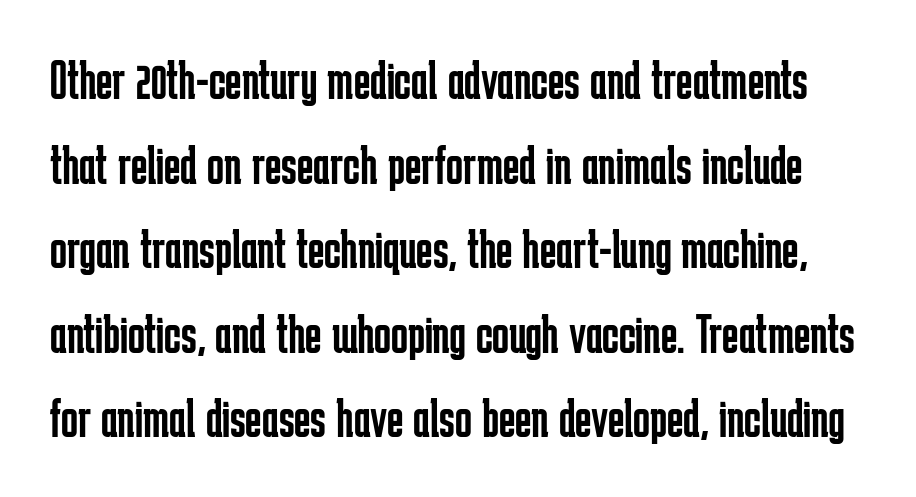
{"serif": "no", "italic": "no", "bold": "no", "weight": "regular", "width": "condensed", "stroke_contrast": "low", "x_height": "medium", "monospaced": "no", "underline": "no", "line_spacing": "normal", "line_spacing_ratio": 1.51, "letter_spacing": "normal", "letter_spacing_em": 0.0, "glyph_px": 56}
